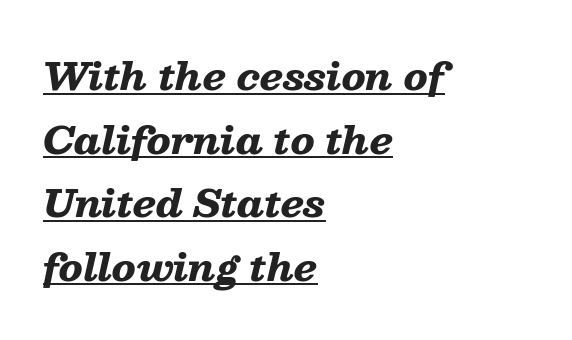
{"italic": "yes", "lean": "right", "slant_degrees": 13, "bold": "yes", "weight": "heavy", "width": "wide", "stroke_contrast": "low", "x_height": "medium", "monospaced": "no", "underline": "yes", "align": "left", "line_spacing_ratio": 1.72, "letter_spacing": "normal", "letter_spacing_em": 0.0, "glyph_px": 37}
